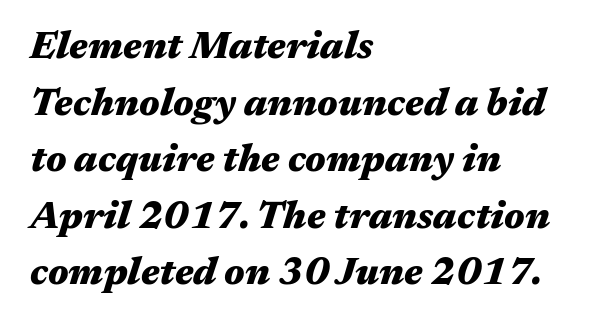
Q: Is the text bold? A: Yes.
Q: Is the text italic (slanted)? A: Yes, it leans right by about 17 degrees.
Q: Is the text underlined? A: No.
Q: How is the paragraph aligned? A: Left-aligned.
Q: Is the spacing between letters normal or unusually wide? A: Normal.
Q: Is the spacing between lines tight, normal or loose? A: Normal.
Q: Width (condensed, normal, or wide)? A: Wide.
Q: Stroke contrast? A: Medium.
Q: x-height? A: Medium.
Q: Monospaced? A: No.
